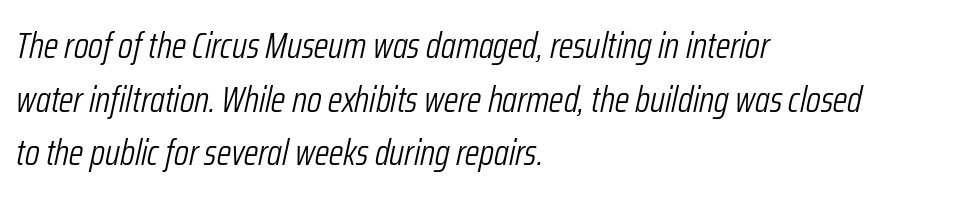
{"italic": "yes", "lean": "right", "slant_degrees": 12, "bold": "no", "weight": "light", "width": "condensed", "stroke_contrast": "low", "x_height": "medium", "monospaced": "no", "underline": "no", "align": "left", "line_spacing": "normal", "line_spacing_ratio": 1.45, "letter_spacing": "normal", "letter_spacing_em": 0.0, "glyph_px": 37}
